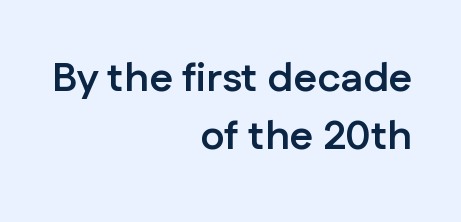
The image shows 41 px semibold sans-serif type, upright; set right-aligned, normal line spacing (1.42x), normal letter spacing, not underlined; low stroke contrast and a medium x-height.
